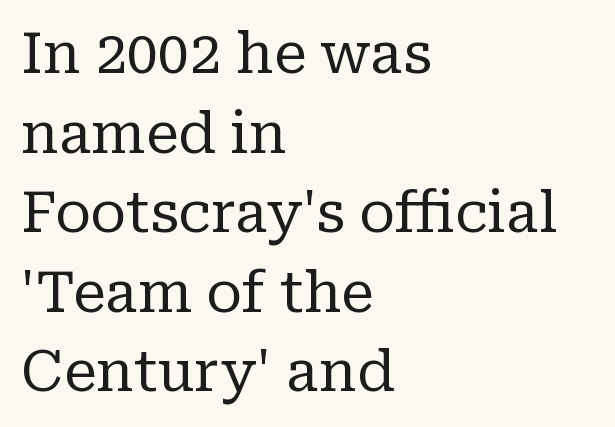
There is no visible air inserted between adjacent glyphs. A roman cut, with each character standing at attention. In terms of letterform style, serifs are clearly present. Leftover space on each line is placed entirely after the last word. This block has exactly the height ordinary leading produces. Bold? No — there's no thickening of the strokes.
